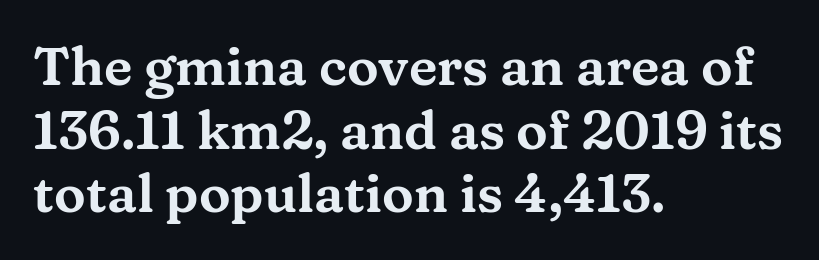
The passage shown is typed in a proportional face where columns would drift. Designer's note — italics off, roman on. Glance below the letters and you will spot only blank space. The rendering anchors every line to the left-hand side. Does the type have serifs? Yes, each stem ends in a small foot. Words appear dense and cohesive because spacing is normal.
